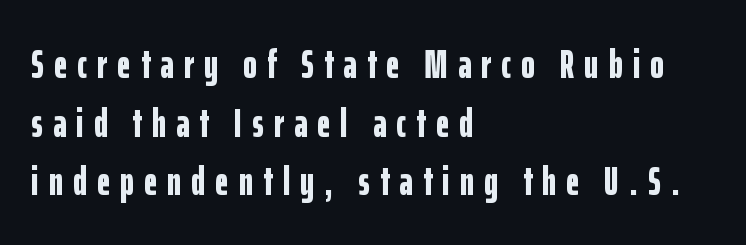
The typesetting leans heavy: a genuine bold. Varying glyph widths throughout — classic text-font behaviour. Normally led — the rows are evenly, conventionally spaced. Only glyphs here, with clear space below each row.
